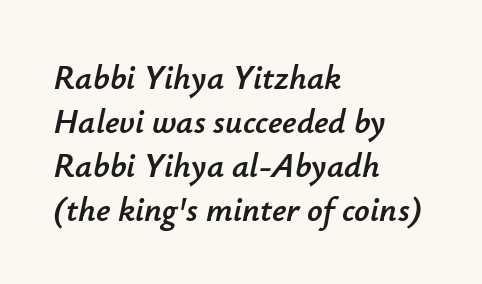
{"italic": "yes", "lean": "right", "slant_degrees": 12, "width": "normal", "stroke_contrast": "low", "x_height": "small", "monospaced": "no", "underline": "no", "align": "left", "line_spacing": "normal", "line_spacing_ratio": 1.29, "letter_spacing": "normal", "letter_spacing_em": 0.0, "glyph_px": 34}
